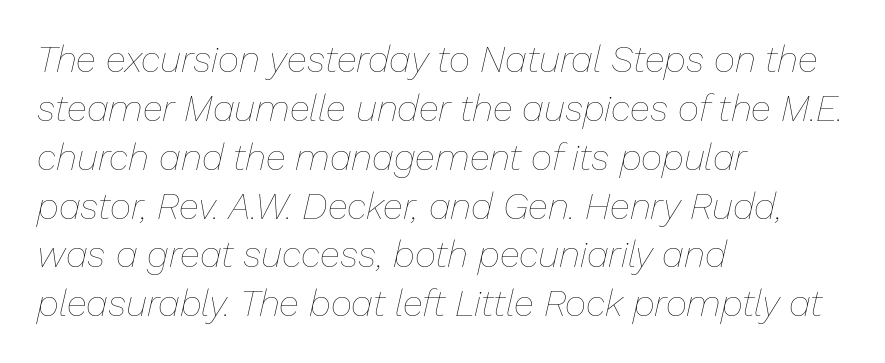
Does extra space separate the letters? No, they use regular spacing. Visually the block forms a straight wall on the left and a jagged coastline on the right. The zone under the glyphs is completely vacant. Unbolded letterforms with no extra heft.
